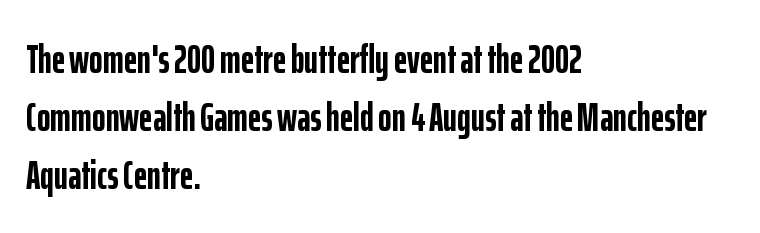
{"serif": "no", "italic": "no", "bold": "yes", "weight": "semibold", "width": "condensed", "stroke_contrast": "low", "x_height": "medium", "monospaced": "no", "underline": "no", "align": "left", "line_spacing": "normal", "line_spacing_ratio": 1.41, "letter_spacing": "normal", "letter_spacing_em": 0.0, "glyph_px": 41}
